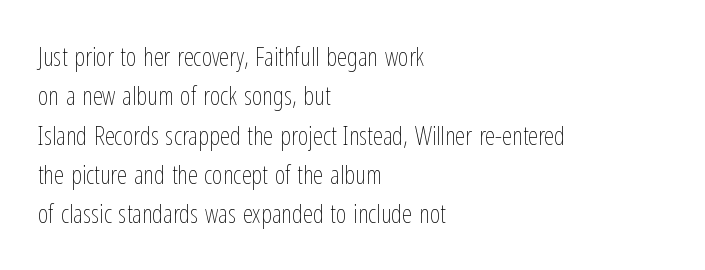
{"italic": "no", "bold": "no", "underline": "no", "align": "left", "line_spacing": "normal", "line_spacing_ratio": 1.51, "letter_spacing": "normal", "letter_spacing_em": 0.0, "glyph_px": 26}
